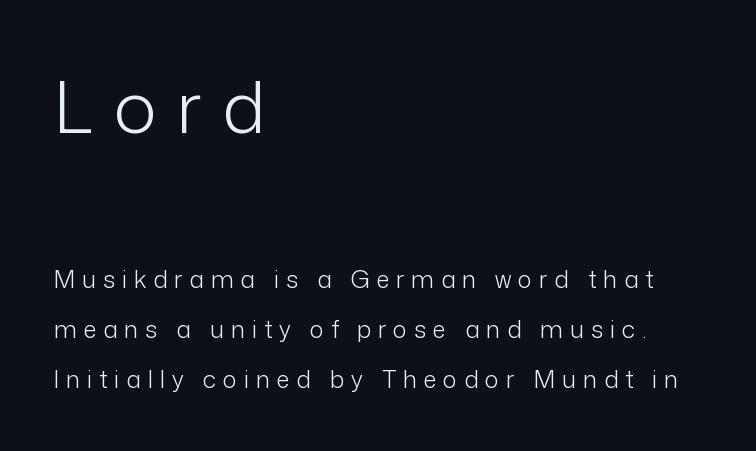
{"serif": "no", "italic": "no", "bold": "no", "weight": "light", "width": "normal", "stroke_contrast": "low", "x_height": "medium", "monospaced": "no", "underline": "no", "align": "left", "line_spacing": "loose", "line_spacing_ratio": 2.08, "letter_spacing": "wide", "letter_spacing_em": 0.28, "larger_block": "first", "size_ratio": 3.0, "glyph_px": 72}
